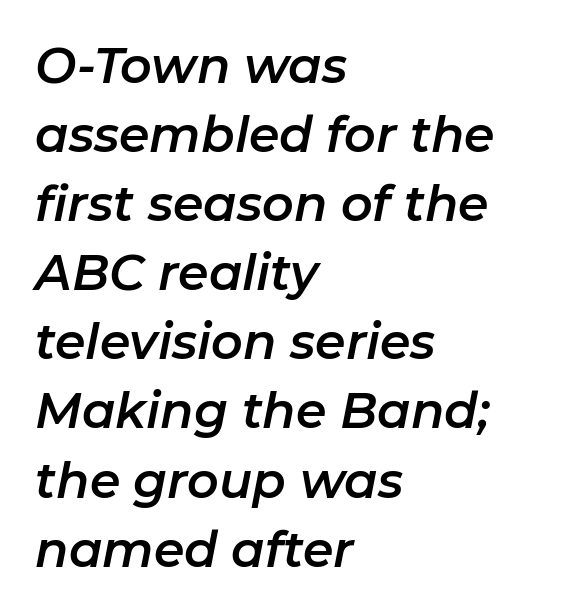
Layout note: lines flush left. Regular leading. These lines are rendered in a variable-pitch font. The line texture is even and compact thanks to regular tracking. The space beneath each line is pristine and unruled.
